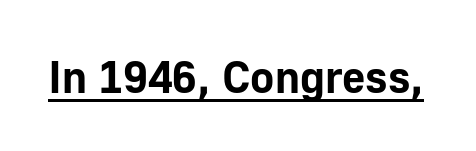
The characters display no serif detailing; their extremities are plain. Each line of the rendering has a horizontal stroke beneath the glyphs. Proportional: the letters do not fall into vertical columns. The rendering keeps characters at their native spacing.
